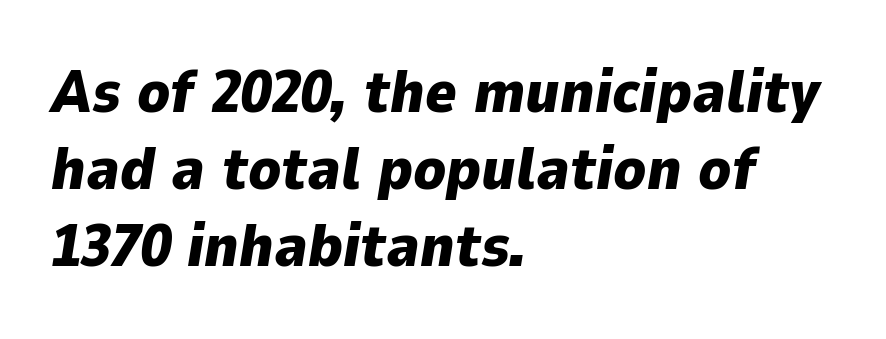
{"italic": "yes", "lean": "right", "slant_degrees": 9, "bold": "yes", "weight": "heavy", "width": "normal", "stroke_contrast": "low", "x_height": "medium", "monospaced": "no", "underline": "no", "align": "left", "line_spacing": "normal", "line_spacing_ratio": 1.28, "letter_spacing": "normal", "letter_spacing_em": 0.0, "glyph_px": 60}
